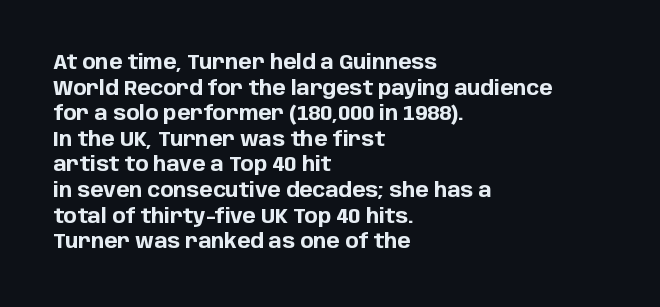
The letters stand straight up with perfectly vertical stems. The space directly below the letters is spotless. Letter spacing: default. Bold? Absolutely — the strokes are thick and heavy. The leading is moderate, giving the passage an even texture. The lines in this sample share a left origin and differ only in where they stop.
